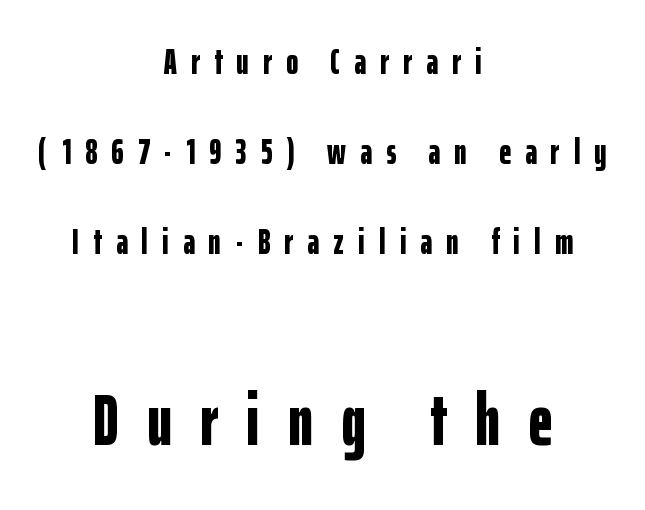
{"serif": "no", "italic": "no", "bold": "yes", "weight": "bold", "width": "condensed", "stroke_contrast": "low", "x_height": "medium", "monospaced": "no", "underline": "no", "align": "center", "line_spacing": "loose", "line_spacing_ratio": 2.43, "letter_spacing": "wide", "letter_spacing_em": 0.38, "larger_block": "second", "size_ratio": 2.0, "glyph_px": 74}
